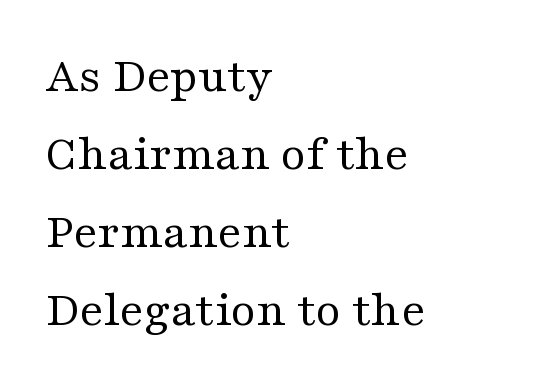
Q: Is the text bold? A: No.
Q: Is the text italic (slanted)? A: No, it is upright.
Q: Is the typeface a serif or a sans-serif typeface? A: Serif.
Q: Is the text underlined? A: No.
Q: How is the paragraph aligned? A: Left-aligned.
Q: Is the spacing between letters normal or unusually wide? A: Normal.
Q: Is the spacing between lines tight, normal or loose? A: Normal.
Q: Width (condensed, normal, or wide)? A: Wide.
Q: Stroke contrast? A: Medium.
Q: x-height? A: Medium.
Q: Monospaced? A: No.
